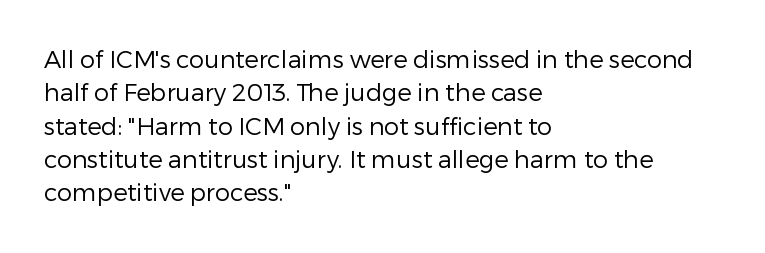
The image shows 24 px text type, upright; set left-aligned, normal line spacing (1.39x), normal letter spacing, not underlined.
